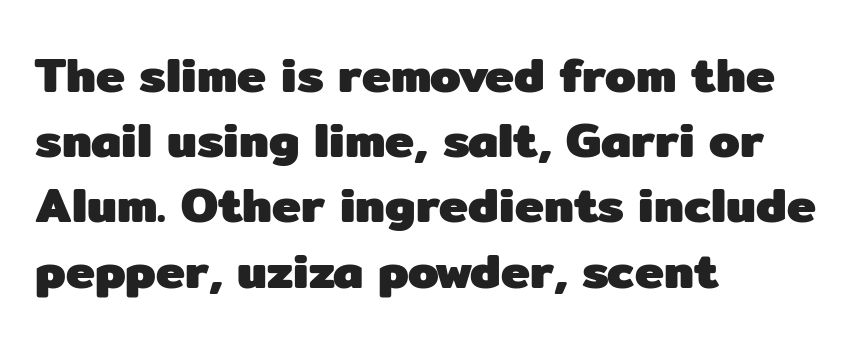
The image shows 49 px heavy sans-serif type, upright; set left-aligned, normal line spacing (1.33x), normal letter spacing, not underlined; low stroke contrast and a medium x-height.
